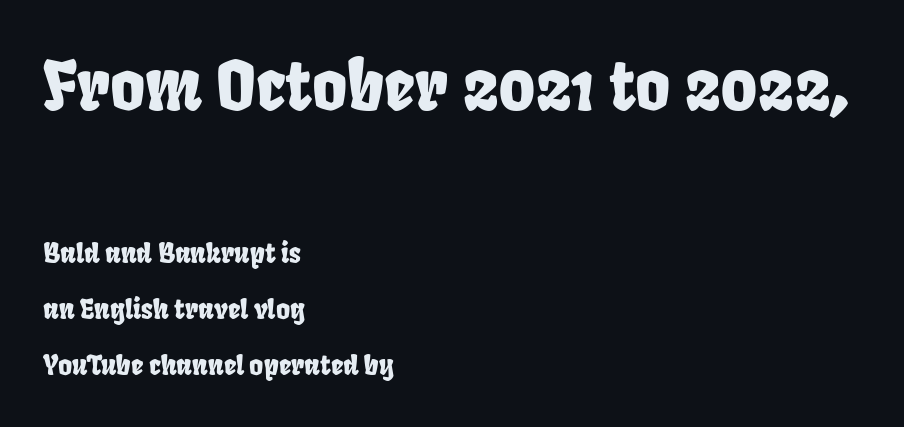
Q: Is the typeface a serif or a sans-serif typeface? A: Sans-serif.
Q: Is the text underlined? A: No.
Q: How is the paragraph aligned? A: Left-aligned.
Q: Is the spacing between letters normal or unusually wide? A: Normal.
Q: Is the spacing between lines tight, normal or loose? A: Loose.
Q: Which block of text is set in a larger size, the first (top) or the second (bottom)? A: The first (top) one.
Q: Width (condensed, normal, or wide)? A: Condensed.
Q: Stroke contrast? A: Low.
Q: x-height? A: Large.
Q: Monospaced? A: No.
